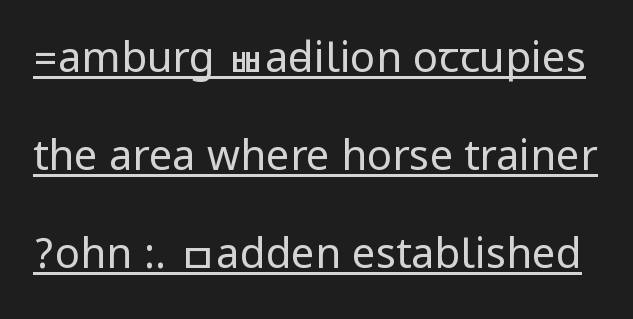
The image shows 42 px regular-weight, condensed sans-serif type, upright; set loose line spacing (2.33x), normal letter spacing, underlined; low stroke contrast.
